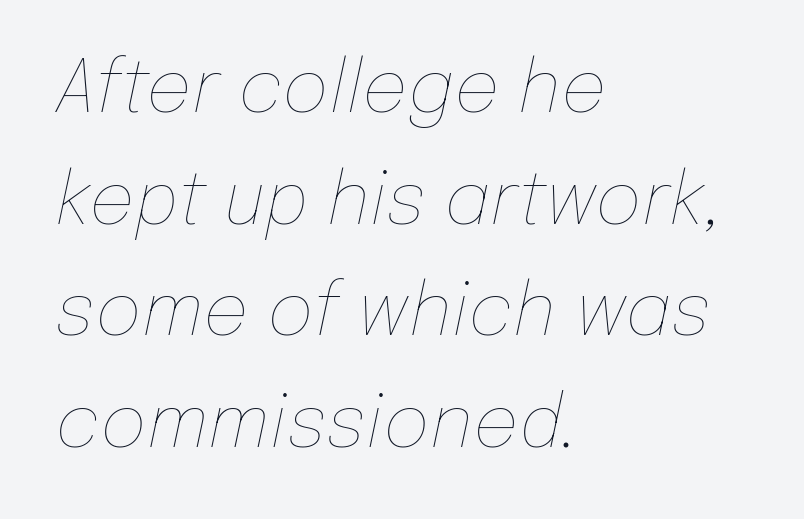
{"italic": "yes", "lean": "right", "slant_degrees": 12, "bold": "no", "weight": "thin", "width": "normal", "stroke_contrast": "low", "x_height": "medium", "monospaced": "no", "underline": "no", "align": "left", "line_spacing": "normal", "line_spacing_ratio": 1.55, "letter_spacing": "normal", "letter_spacing_em": 0.0, "glyph_px": 72}
